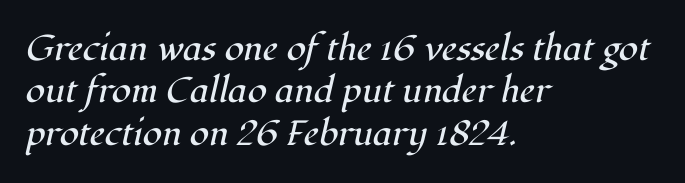
Q: Is the text bold? A: No.
Q: Is the text italic (slanted)? A: Yes, it leans right by about 12 degrees.
Q: Is the typeface a serif or a sans-serif typeface? A: Serif.
Q: Is the text underlined? A: No.
Q: How is the paragraph aligned? A: Left-aligned.
Q: Is the spacing between letters normal or unusually wide? A: Normal.
Q: Width (condensed, normal, or wide)? A: Normal.
Q: Stroke contrast? A: High.
Q: x-height? A: Medium.
Q: Monospaced? A: No.
